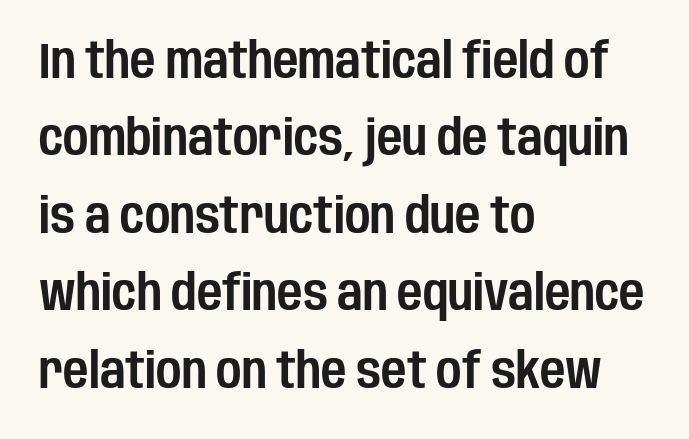
Here the designer chose a conventional face with non-uniform glyph widths. The specimen reads as upright at a glance. The letters sit at their default tracking, neither squeezed nor spread. Nobody drew a line under any word here.
